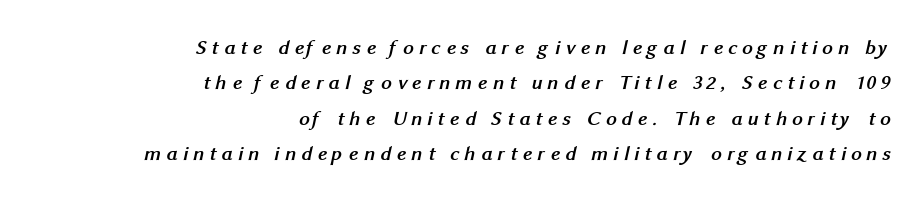
These words are printed bold, with thick strokes throughout. The horizontal fit of the characters is loose and conspicuously gappy. A student would call this right alignment; a typographer would say flush right, rag left. No word sits above an underline. One glance says typical: line gaps are just what's usual.
